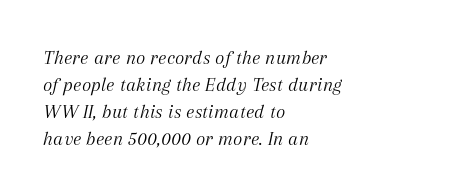
{"italic": "yes", "lean": "right", "slant_degrees": 12, "bold": "no", "underline": "no", "align": "left", "line_spacing": "normal", "line_spacing_ratio": 1.35, "letter_spacing": "normal", "letter_spacing_em": 0.0, "glyph_px": 20}
